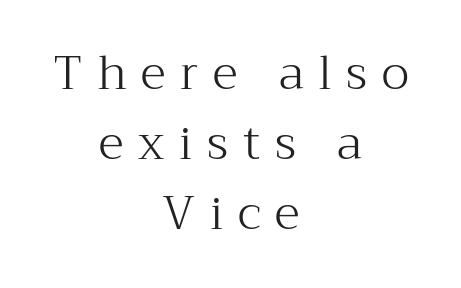
The image shows 47 px light serif type, upright; set centered, normal line spacing (1.49x), unusually wide letter spacing (+0.31 em), not underlined; medium stroke contrast and a medium x-height.
